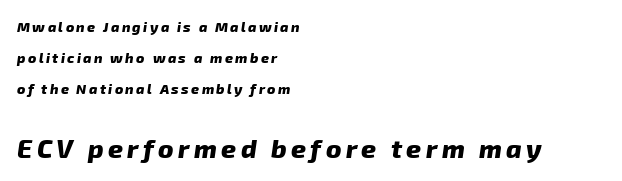
{"bold": "yes", "underline": "no", "align": "left", "line_spacing": "loose", "line_spacing_ratio": 2.23, "larger_block": "second", "size_ratio": 1.86, "glyph_px": 26}
